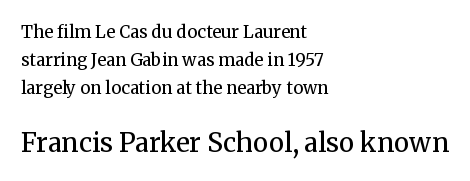
{"italic": "no", "bold": "no", "underline": "no", "align": "left", "line_spacing": "normal", "line_spacing_ratio": 1.65, "letter_spacing": "normal", "letter_spacing_em": 0.0, "larger_block": "second", "size_ratio": 1.53, "glyph_px": 26}
